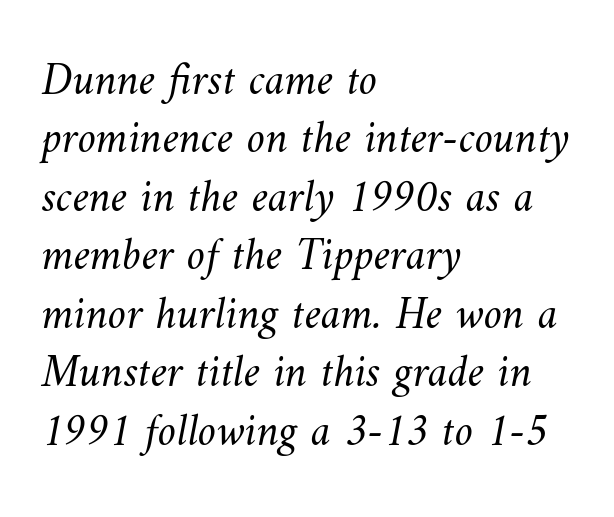
{"bold": "no", "weight": "light", "width": "normal", "stroke_contrast": "medium", "x_height": "small", "monospaced": "no", "underline": "no", "align": "left", "line_spacing": "normal", "line_spacing_ratio": 1.27, "letter_spacing": "normal", "letter_spacing_em": 0.0, "glyph_px": 46}
